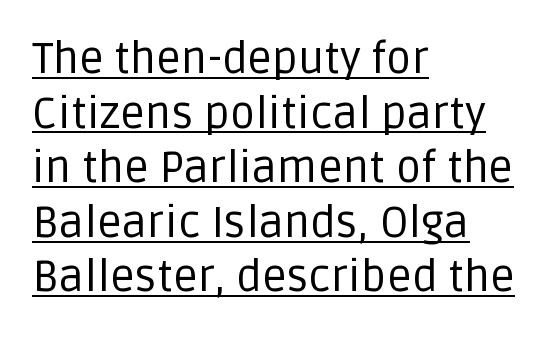
Q: Is the text bold? A: No.
Q: Is the text italic (slanted)? A: No, it is upright.
Q: Is the typeface a serif or a sans-serif typeface? A: Sans-serif.
Q: Is the text underlined? A: Yes.
Q: How is the paragraph aligned? A: Left-aligned.
Q: Is the spacing between letters normal or unusually wide? A: Normal.
Q: Width (condensed, normal, or wide)? A: Normal.
Q: Stroke contrast? A: Low.
Q: x-height? A: Large.
Q: Monospaced? A: No.
